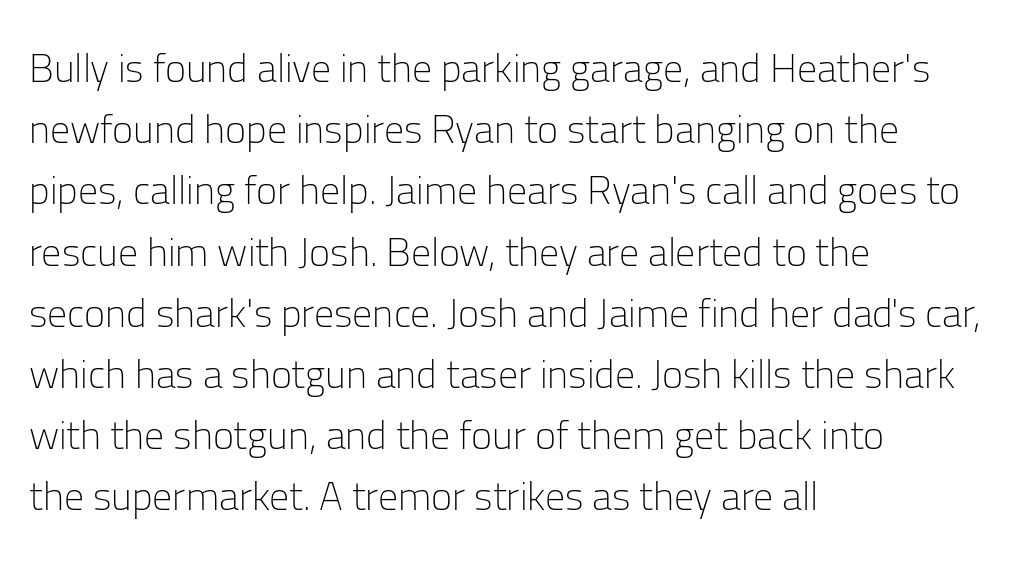
Q: Is the text bold? A: No.
Q: Is the text italic (slanted)? A: No, it is upright.
Q: Is the typeface a serif or a sans-serif typeface? A: Sans-serif.
Q: Is the text underlined? A: No.
Q: How is the paragraph aligned? A: Left-aligned.
Q: Is the spacing between letters normal or unusually wide? A: Normal.
Q: Is the spacing between lines tight, normal or loose? A: Normal.
Q: Width (condensed, normal, or wide)? A: Normal.
Q: Stroke contrast? A: Low.
Q: x-height? A: Medium.
Q: Monospaced? A: No.
